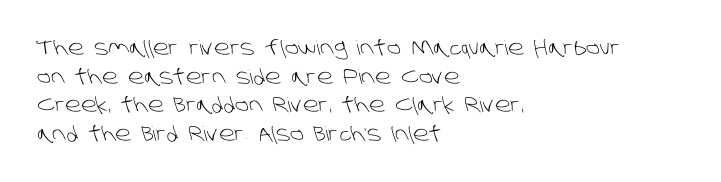
{"bold": "no", "underline": "no", "align": "left", "line_spacing": "normal", "line_spacing_ratio": 1.43, "letter_spacing": "normal", "letter_spacing_em": 0.0, "glyph_px": 20}
